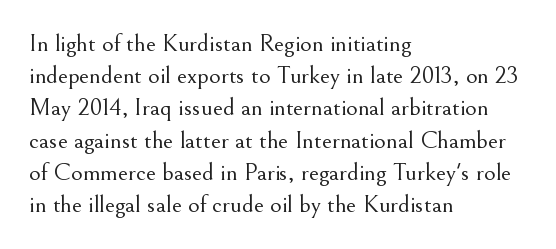
Q: Is the text bold? A: No.
Q: Is the text italic (slanted)? A: No, it is upright.
Q: Is the text underlined? A: No.
Q: How is the paragraph aligned? A: Left-aligned.
Q: Is the spacing between letters normal or unusually wide? A: Normal.
Q: Is the spacing between lines tight, normal or loose? A: Normal.
